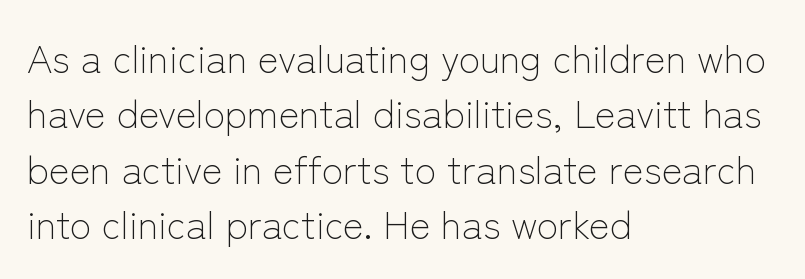
Q: Is the text bold? A: No.
Q: Is the text italic (slanted)? A: No, it is upright.
Q: Is the typeface a serif or a sans-serif typeface? A: Sans-serif.
Q: Is the text underlined? A: No.
Q: How is the paragraph aligned? A: Left-aligned.
Q: Is the spacing between letters normal or unusually wide? A: Normal.
Q: Is the spacing between lines tight, normal or loose? A: Normal.
Q: Width (condensed, normal, or wide)? A: Normal.
Q: Stroke contrast? A: Low.
Q: x-height? A: Medium.
Q: Monospaced? A: No.
